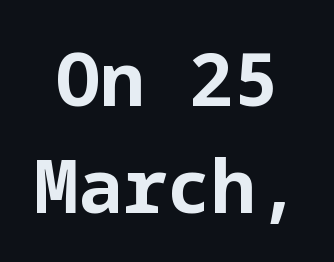
Set as a true bold cut, around the 700 mark. This is sans-serif lettering, the kind often seen on screens and signage. These lines keep a tight, regular rhythm from letter to letter. The specimen omits any rule beneath the text block's lines. Notice how descenders clear the ascenders below comfortably — that's standard leading.
